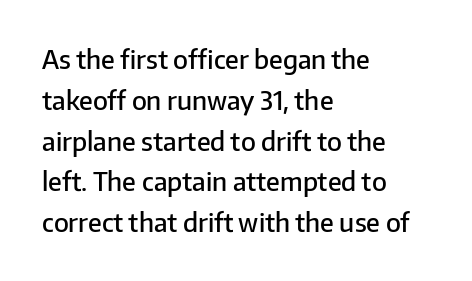
The image shows 26 px text type, upright; set left-aligned, normal line spacing (1.57x), normal letter spacing, not underlined.
